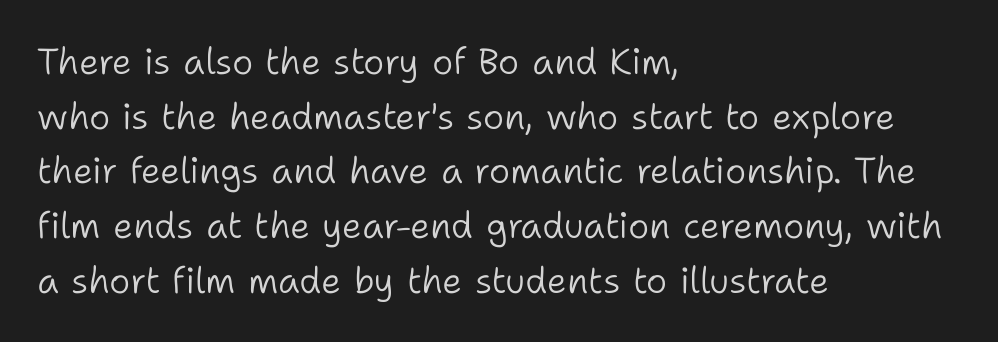
The image shows 36 px light sans-serif type, upright; set left-aligned, normal line spacing (1.52x), normal letter spacing, not underlined; low stroke contrast and a medium x-height.
